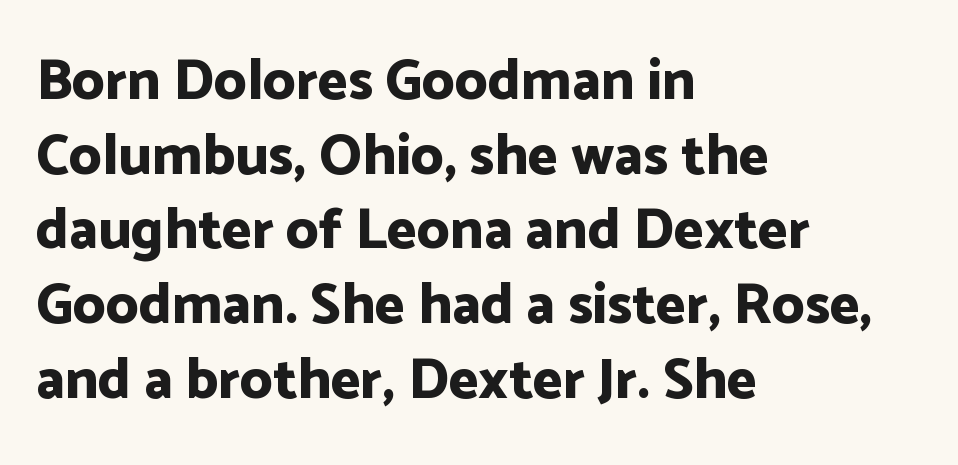
{"serif": "no", "italic": "no", "bold": "yes", "weight": "bold", "width": "normal", "stroke_contrast": "low", "x_height": "medium", "monospaced": "no", "underline": "no", "align": "left", "line_spacing": "normal", "line_spacing_ratio": 1.31, "letter_spacing": "normal", "letter_spacing_em": 0.0, "glyph_px": 57}
